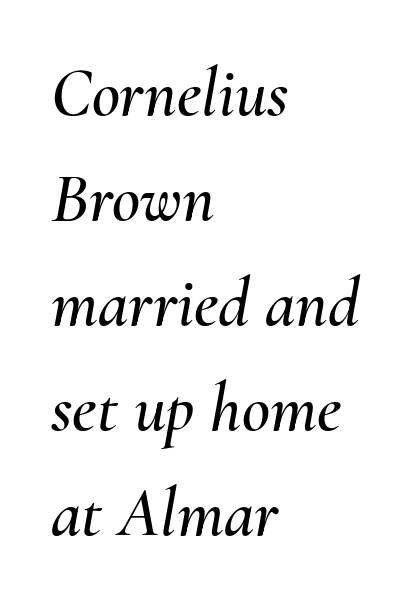
The image shows 69 px text type, italic (leaning right); set left-aligned, normal line spacing (1.52x), normal letter spacing, not underlined; medium stroke contrast and a small x-height.
